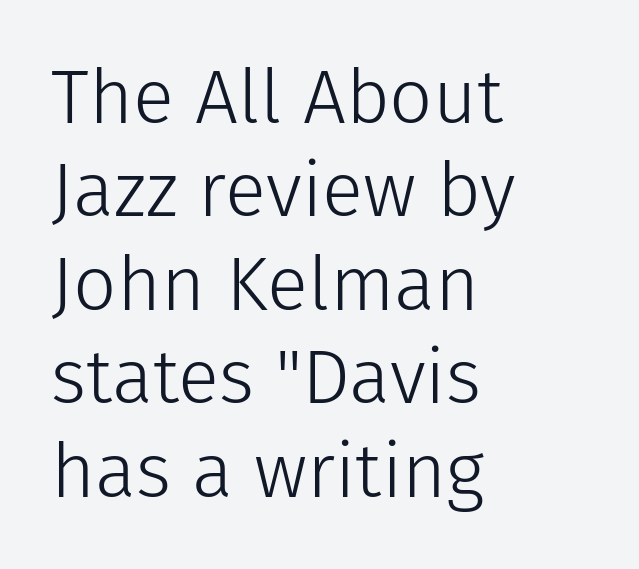
Stem width sits at or under what a default text font uses. The specimen reads as upright at a glance. A typesetter would call this zero additional tracking. Caption: multi-line text, flush left, ragged right. Clear beneath every line of the passage.
